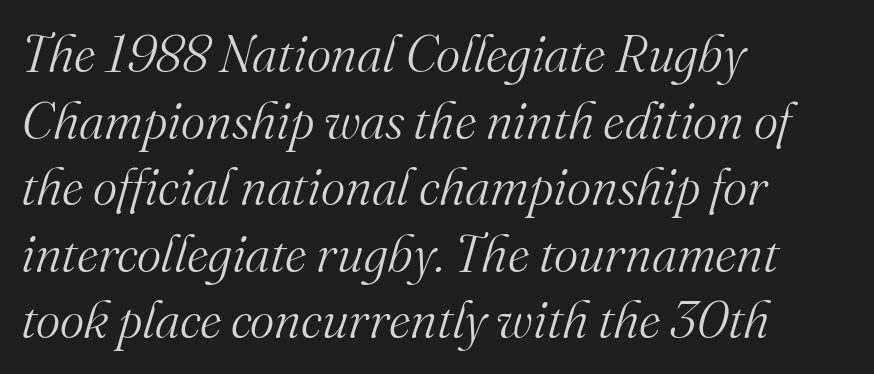
The image shows 52 px light serif type, italic (leaning right); set left-aligned, normal line spacing (1.28x), normal letter spacing, not underlined; medium stroke contrast and a small x-height.
